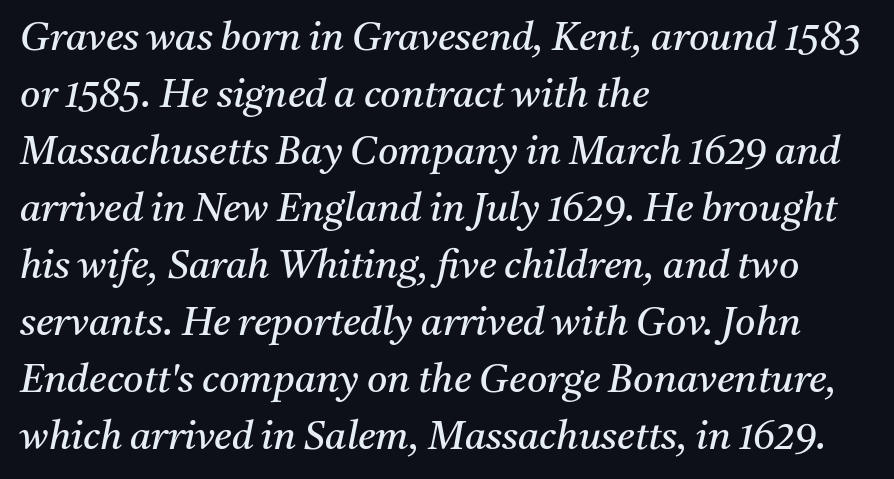
Q: Is the text bold? A: No.
Q: Is the text italic (slanted)? A: Yes, it leans right by about 11 degrees.
Q: Is the typeface a serif or a sans-serif typeface? A: Serif.
Q: Is the text underlined? A: No.
Q: How is the paragraph aligned? A: Left-aligned.
Q: Is the spacing between letters normal or unusually wide? A: Normal.
Q: Is the spacing between lines tight, normal or loose? A: Normal.
Q: Width (condensed, normal, or wide)? A: Normal.
Q: Stroke contrast? A: Medium.
Q: x-height? A: Medium.
Q: Monospaced? A: No.
